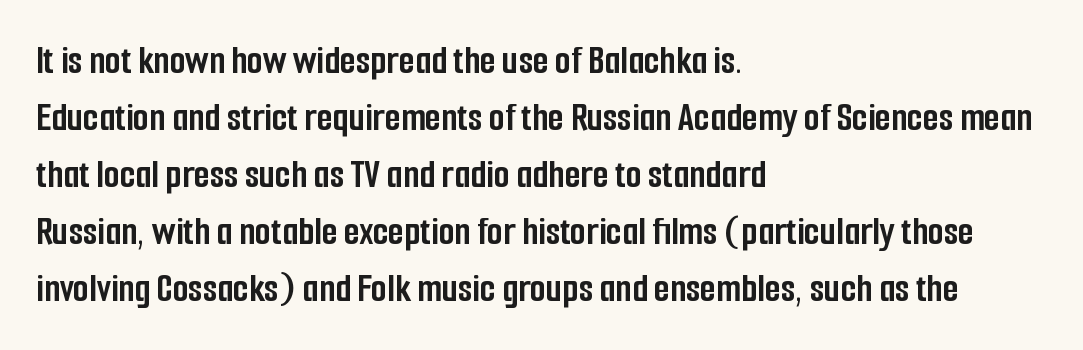
The image shows 41 px semibold, condensed sans-serif type, upright; set left-aligned, normal line spacing (1.39x), normal letter spacing, not underlined; low stroke contrast and a medium x-height.
